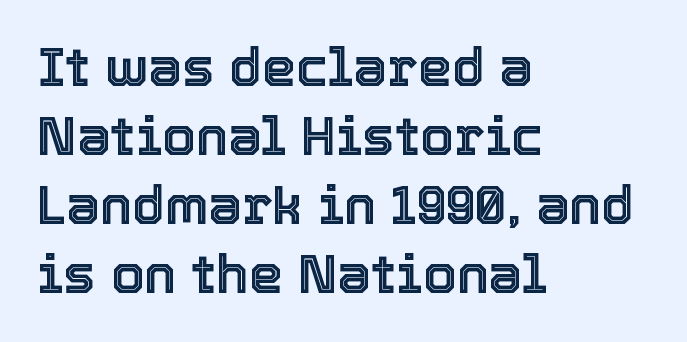
Q: Is the text italic (slanted)? A: No, it is upright.
Q: Is the text underlined? A: No.
Q: How is the paragraph aligned? A: Left-aligned.
Q: Is the spacing between letters normal or unusually wide? A: Normal.
Q: Is the spacing between lines tight, normal or loose? A: Normal.
Q: Width (condensed, normal, or wide)? A: Normal.
Q: x-height? A: Medium.
Q: Monospaced? A: No.
